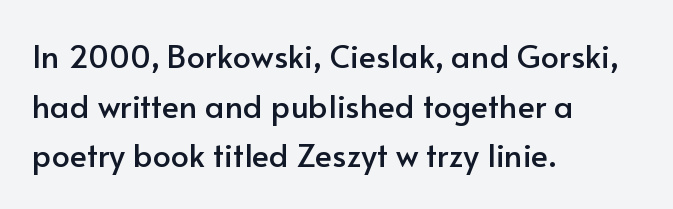
The image shows 32 px sans-serif type, upright; set left-aligned, normal line spacing (1.55x), normal letter spacing, not underlined; low stroke contrast and a small x-height.
